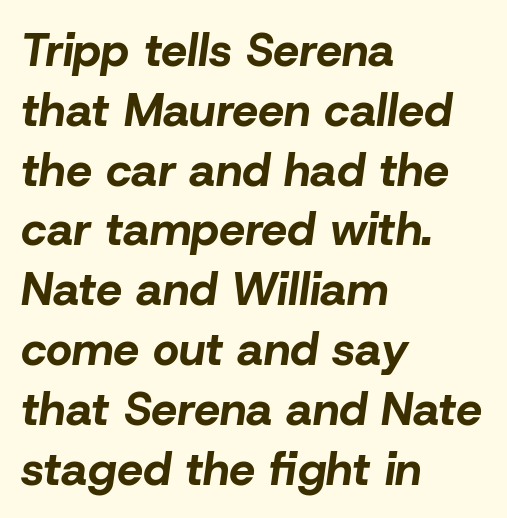
Q: Is the text bold? A: Yes.
Q: Is the text italic (slanted)? A: Yes, it leans right by about 8 degrees.
Q: Is the text underlined? A: No.
Q: How is the paragraph aligned? A: Left-aligned.
Q: Is the spacing between letters normal or unusually wide? A: Normal.
Q: Is the spacing between lines tight, normal or loose? A: Normal.
Q: Width (condensed, normal, or wide)? A: Normal.
Q: Stroke contrast? A: Low.
Q: x-height? A: Medium.
Q: Monospaced? A: No.
